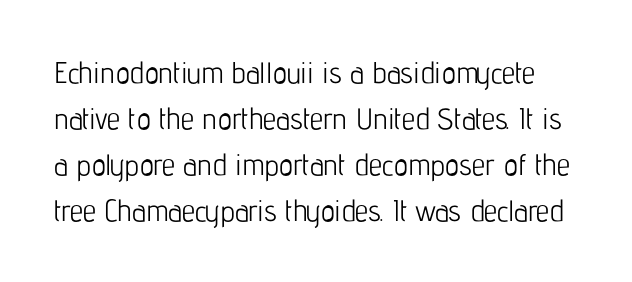
{"serif": "no", "italic": "no", "bold": "no", "weight": "light", "width": "condensed", "stroke_contrast": "low", "x_height": "medium", "monospaced": "no", "underline": "no", "line_spacing": "normal", "line_spacing_ratio": 1.53, "letter_spacing": "normal", "letter_spacing_em": 0.0, "glyph_px": 30}
